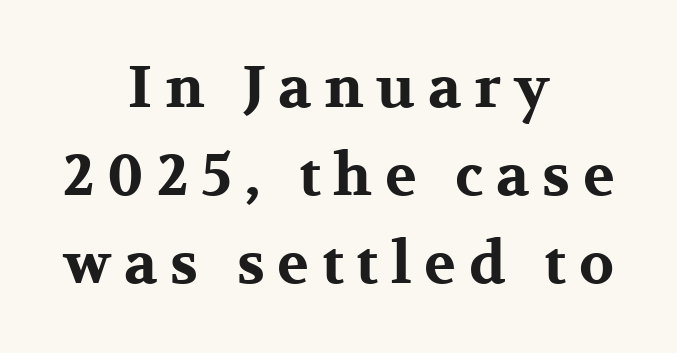
The image shows 58 px bold, wide serif type, upright; set centered, normal line spacing (1.52x), unusually wide letter spacing (+0.22 em), not underlined; medium stroke contrast and a medium x-height.
